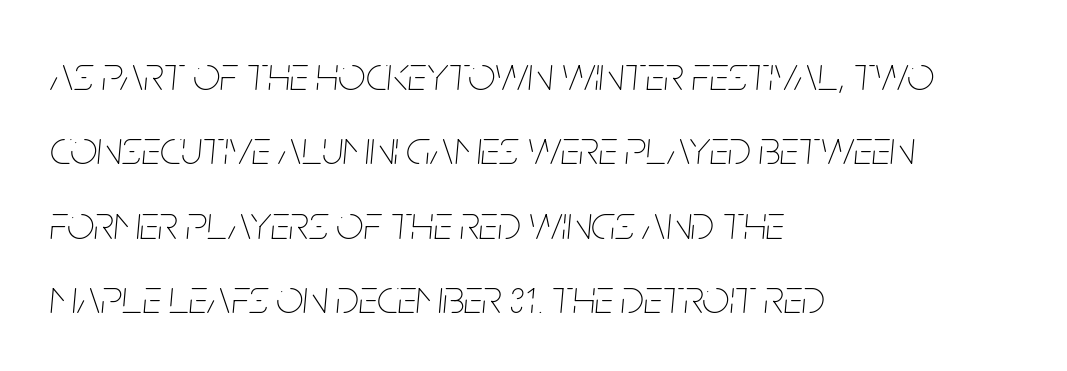
Is this a heavy cut? Hardly; it is regular or lighter. The letters advance in unequal steps, a hallmark of proportional type. In terms of letterspacing, this is plain default setting. Underline: absent.
